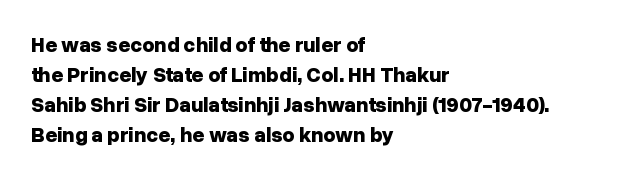
Q: Is the text bold? A: Yes.
Q: Is the text italic (slanted)? A: No, it is upright.
Q: Is the text underlined? A: No.
Q: How is the paragraph aligned? A: Left-aligned.
Q: Is the spacing between letters normal or unusually wide? A: Normal.
Q: Is the spacing between lines tight, normal or loose? A: Normal.
